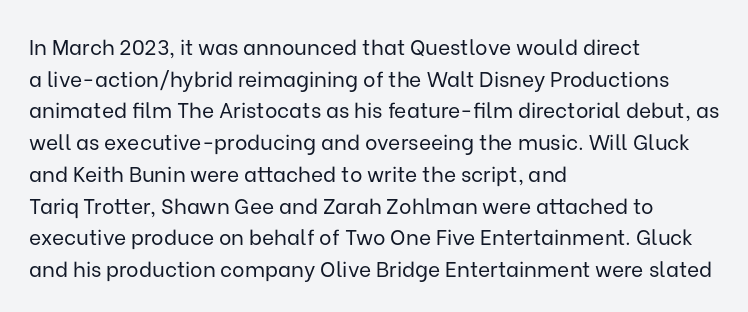
The image shows 21 px text type, upright; set left-aligned, normal line spacing (1.51x), normal letter spacing, not underlined.
